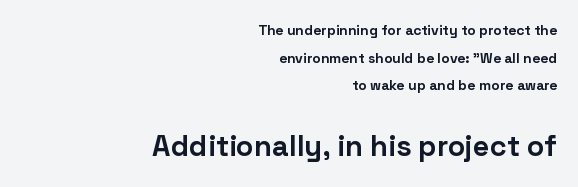
Q: Is the text bold? A: Yes.
Q: Is the text italic (slanted)? A: No, it is upright.
Q: Is the typeface a serif or a sans-serif typeface? A: Sans-serif.
Q: Is the text underlined? A: No.
Q: How is the paragraph aligned? A: Right-aligned.
Q: Is the spacing between letters normal or unusually wide? A: Normal.
Q: Is the spacing between lines tight, normal or loose? A: Loose.
Q: Which block of text is set in a larger size, the first (top) or the second (bottom)? A: The second (bottom) one.
Q: Width (condensed, normal, or wide)? A: Normal.
Q: Stroke contrast? A: Low.
Q: x-height? A: Medium.
Q: Monospaced? A: No.
